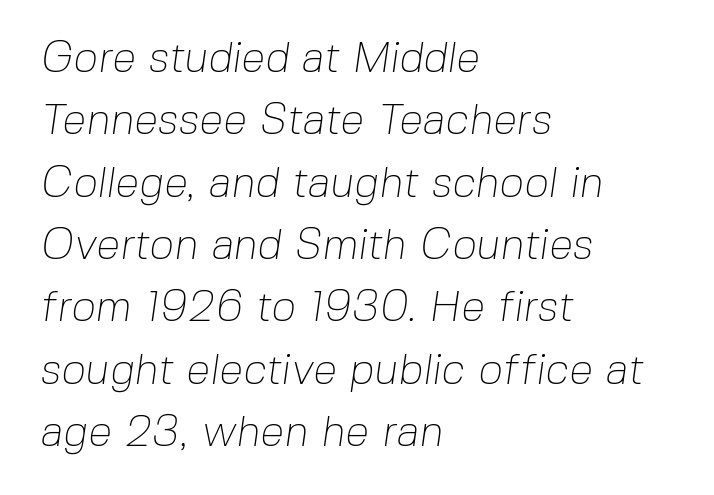
Q: Is the text bold? A: No.
Q: Is the typeface a serif or a sans-serif typeface? A: Sans-serif.
Q: Is the text underlined? A: No.
Q: How is the paragraph aligned? A: Left-aligned.
Q: Is the spacing between letters normal or unusually wide? A: Normal.
Q: Is the spacing between lines tight, normal or loose? A: Normal.
Q: Width (condensed, normal, or wide)? A: Normal.
Q: Stroke contrast? A: Low.
Q: x-height? A: Medium.
Q: Monospaced? A: No.
